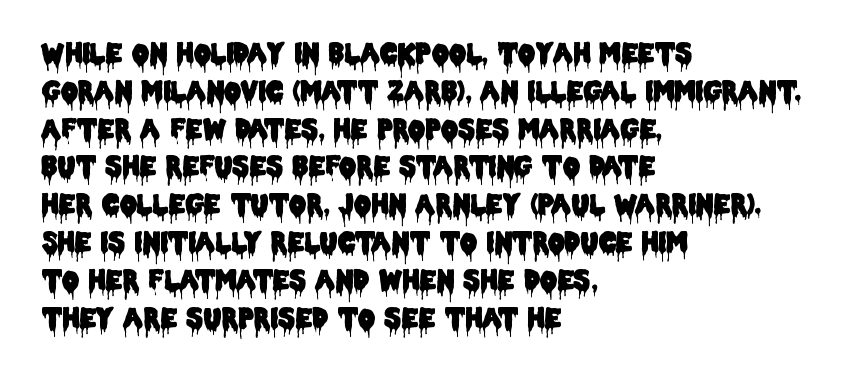
The image shows 27 px text type, upright; set left-aligned, normal line spacing (1.4x), normal letter spacing, not underlined.
